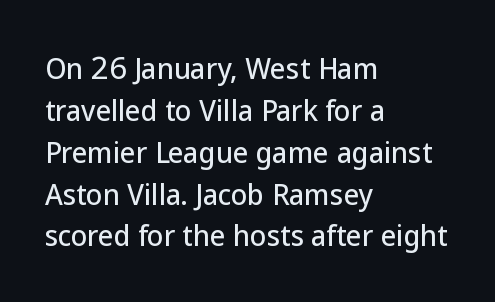
{"italic": "no", "underline": "no", "align": "left", "line_spacing": "normal", "line_spacing_ratio": 1.55, "letter_spacing": "normal", "letter_spacing_em": 0.0, "glyph_px": 27}
